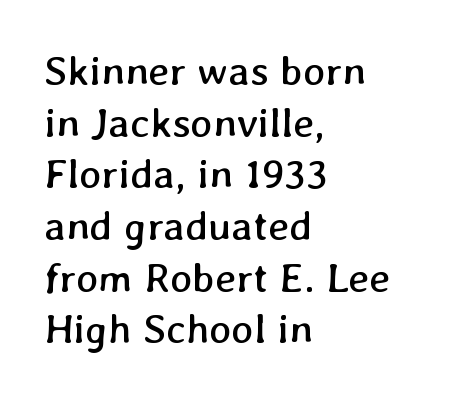
Spacing verdict: proportional, widths tailored to each character. Check the space under the baseline: it is left empty. Nothing unusual about the tracking: characters are spaced as the font intends. The lines are quadded left. Is the stroke heavy? The answer is a plain regular-or-lighter.
